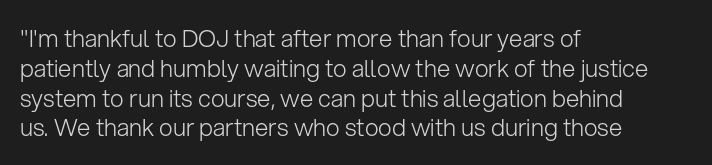
{"italic": "no", "bold": "no", "underline": "no", "align": "left", "line_spacing_ratio": 1.24, "letter_spacing": "normal", "letter_spacing_em": 0.0, "glyph_px": 24}
